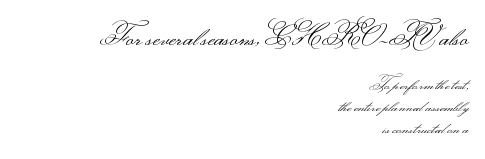
{"bold": "no", "underline": "no", "align": "right", "line_spacing": "normal", "line_spacing_ratio": 1.31, "letter_spacing": "normal", "letter_spacing_em": 0.0, "larger_block": "first", "size_ratio": 1.53, "glyph_px": 26}
